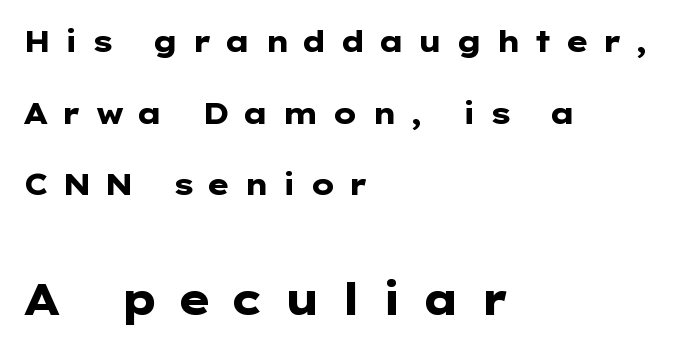
{"serif": "no", "italic": "no", "bold": "yes", "weight": "heavy", "width": "wide", "stroke_contrast": "low", "x_height": "medium", "monospaced": "no", "underline": "no", "align": "left", "line_spacing": "loose", "line_spacing_ratio": 2.47, "letter_spacing": "wide", "letter_spacing_em": 0.44, "larger_block": "second", "size_ratio": 1.48, "glyph_px": 43}
